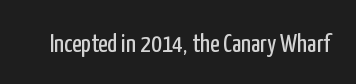
A roman cut, with each character standing at attention. Decoration check: the copy has no underline. The gaps between neighbouring characters are ordinary and unremarkable. Bold? No — there's no thickening of the strokes.
